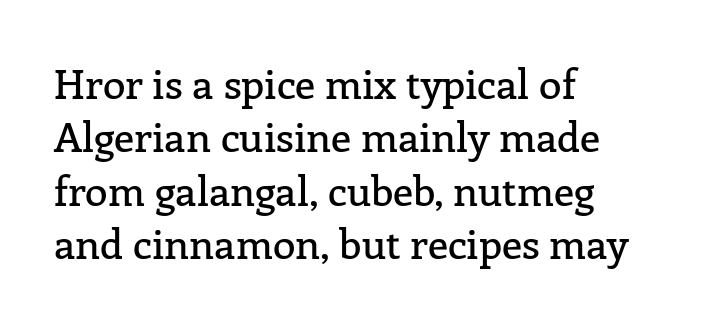
The passage shown is typed in a proportional face where columns would drift. Note: serifs present on the glyphs. Each new line begins a customary step beneath the previous one. The typesetter chose a ragged-right arrangement here.
